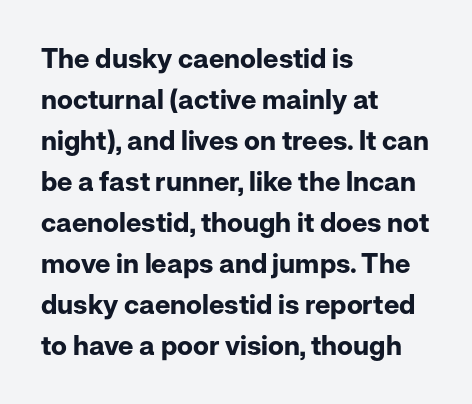
The image shows 27 px bold type, upright; set left-aligned, normal line spacing (1.52x), normal letter spacing, not underlined.
